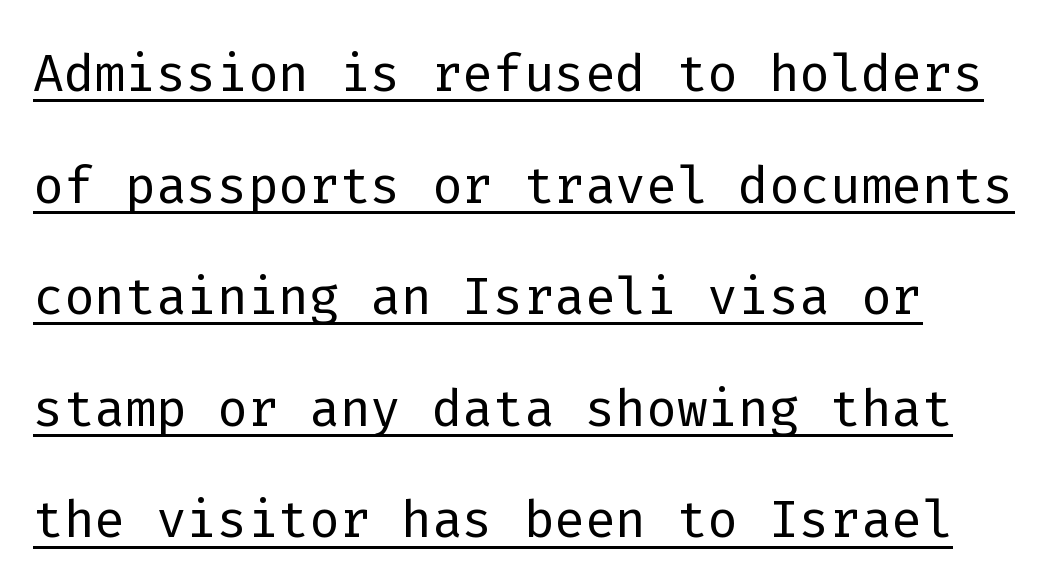
The horizontal fit of the characters is conventional and even. Leading matches the norm, producing a regular column. The weight would be labelled regular, book, light, or lighter still. What kind of face is this? One without serifs — a sans.
